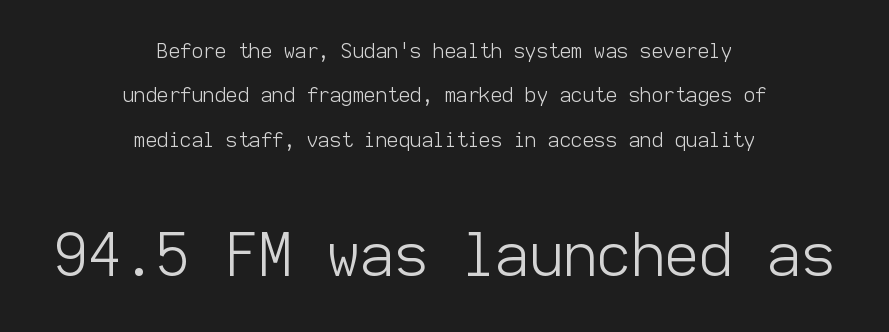
Rows of type keep a wide berth in the vertical direction. I'd call this a sans setting — the letters go barefoot. The letters march in equal steps, a hallmark of fixed-pitch type. Tracking here is standard; glyphs follow each other at the usual distance. Has an underline been added? It has not. The font is comparable to plain body text, perhaps lighter.
